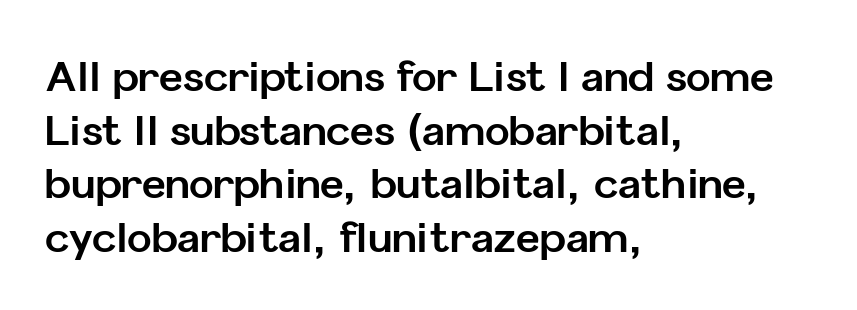
The string is rendered with underlining switched off. The font is running at its bold setting. Vertical strokes here are truly vertical. Normally led — the rows are evenly, conventionally spaced.
